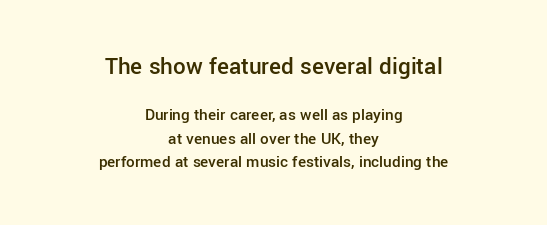
The image shows 25 px text type, upright; set centered, normal line spacing (1.38x), normal letter spacing, not underlined; the first (top) block is 1.47x larger.
